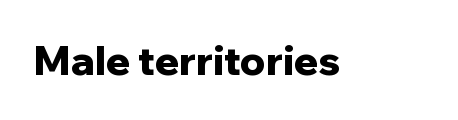
The image shows 40 px bold sans-serif type, upright; set normal letter spacing, not underlined; low stroke contrast and a medium x-height.
